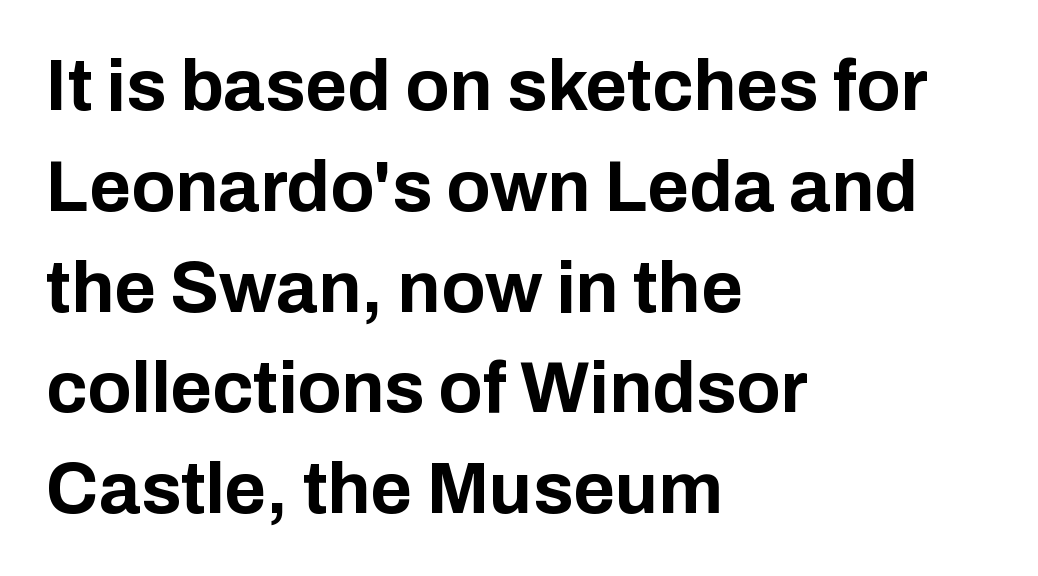
Q: Is the text bold? A: Yes.
Q: Is the text italic (slanted)? A: No, it is upright.
Q: Is the typeface a serif or a sans-serif typeface? A: Sans-serif.
Q: Is the text underlined? A: No.
Q: How is the paragraph aligned? A: Left-aligned.
Q: Is the spacing between letters normal or unusually wide? A: Normal.
Q: Is the spacing between lines tight, normal or loose? A: Normal.
Q: Width (condensed, normal, or wide)? A: Normal.
Q: Stroke contrast? A: Low.
Q: x-height? A: Medium.
Q: Monospaced? A: No.
